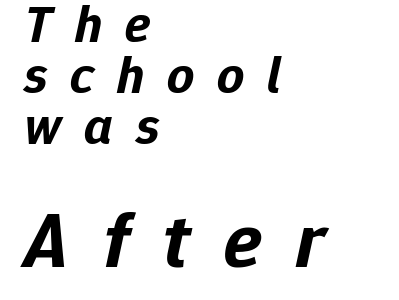
The image shows 79 px bold type, italic (leaning right); set left-aligned, tight line spacing (0.96x), unusually wide letter spacing (+0.43 em), not underlined; the second (bottom) block is 1.49x larger; low stroke contrast and a medium x-height.
